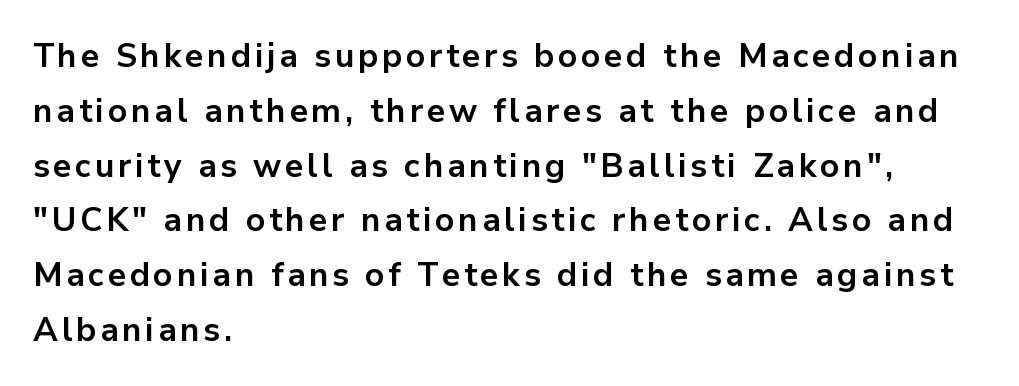
{"serif": "no", "italic": "no", "bold": "yes", "weight": "bold", "width": "normal", "stroke_contrast": "low", "x_height": "medium", "monospaced": "no", "underline": "no", "align": "left", "line_spacing": "normal", "line_spacing_ratio": 1.66, "glyph_px": 33}
